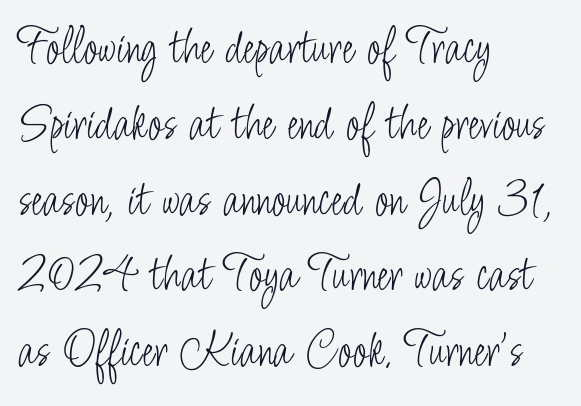
Q: Is the text bold? A: No.
Q: Is the text italic (slanted)? A: Yes.
Q: Is the typeface a serif or a sans-serif typeface? A: Sans-serif.
Q: Is the text underlined? A: No.
Q: How is the paragraph aligned? A: Left-aligned.
Q: Is the spacing between letters normal or unusually wide? A: Normal.
Q: Is the spacing between lines tight, normal or loose? A: Normal.
Q: Width (condensed, normal, or wide)? A: Condensed.
Q: Stroke contrast? A: Low.
Q: x-height? A: Small.
Q: Monospaced? A: No.
